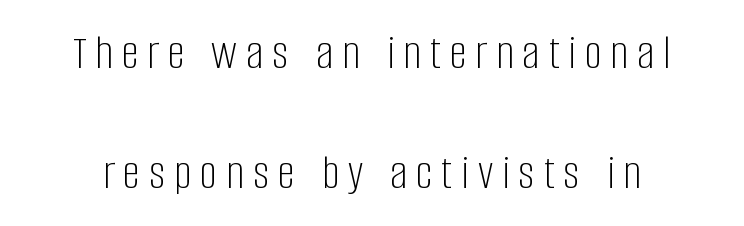
The image shows 49 px light, condensed sans-serif type, upright; set loose line spacing (2.44x), not underlined; low stroke contrast and a large x-height.
